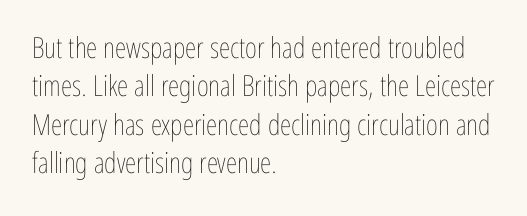
The image shows 29 px thin, condensed type, upright; set left-aligned, normal line spacing (1.32x), normal letter spacing, not underlined; low stroke contrast and a medium x-height.
